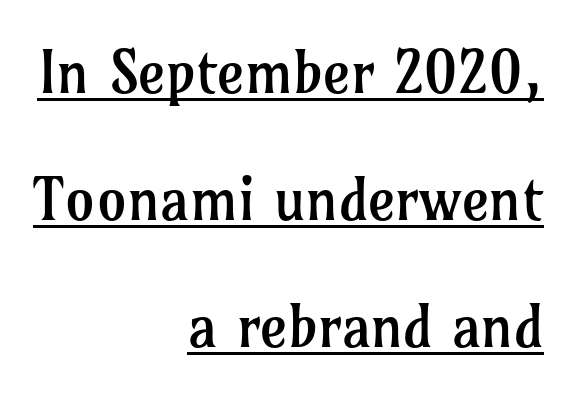
The passage shown is typed in a proportional face where columns would drift. Alignment: flush right. This is not heavy type; no bold has been used. The axis of the letterforms is exactly vertical. This block would shrink considerably if given ordinary leading; it's expanded now. These lines are composed in type with serifs.
